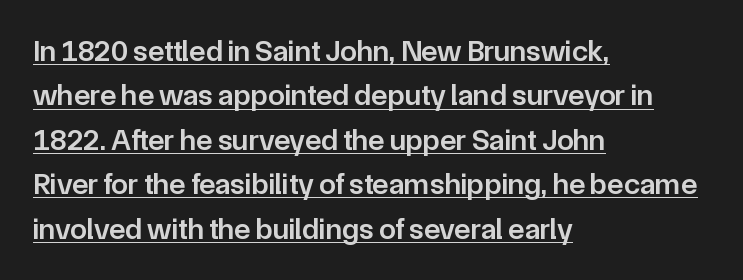
The image shows 30 px semibold sans-serif type, upright; set left-aligned, normal line spacing (1.48x), normal letter spacing, underlined; low stroke contrast and a medium x-height.
